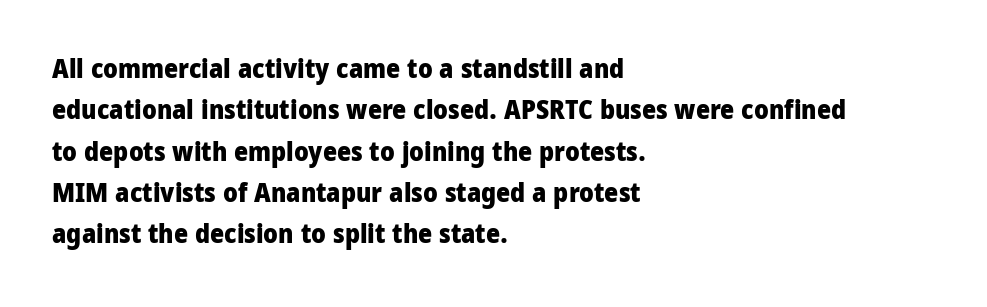
{"italic": "no", "bold": "yes", "underline": "no", "align": "left", "line_spacing": "normal", "line_spacing_ratio": 1.53, "letter_spacing": "normal", "letter_spacing_em": 0.0, "glyph_px": 27}
